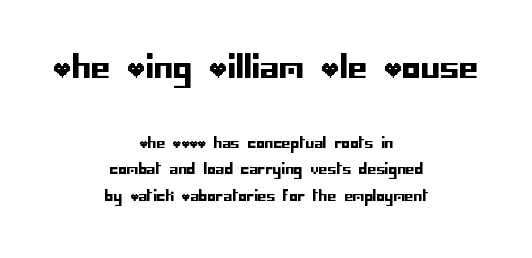
The image shows 31 px sans-serif type, upright; set centered, loose line spacing (1.9x), normal letter spacing, not underlined; the first (top) block is 2.21x larger; low stroke contrast and a large x-height.
